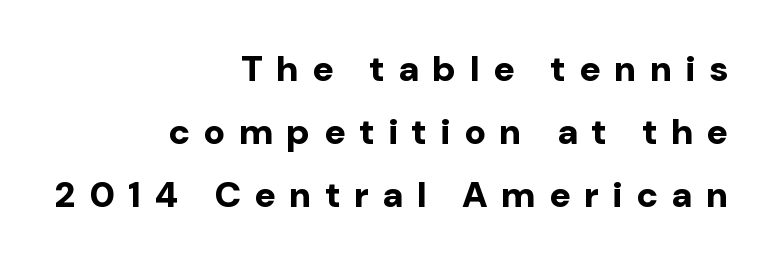
{"serif": "no", "italic": "no", "bold": "yes", "weight": "bold", "width": "normal", "stroke_contrast": "low", "x_height": "medium", "monospaced": "no", "underline": "no", "align": "right", "line_spacing_ratio": 1.75, "letter_spacing": "wide", "letter_spacing_em": 0.38, "glyph_px": 36}
